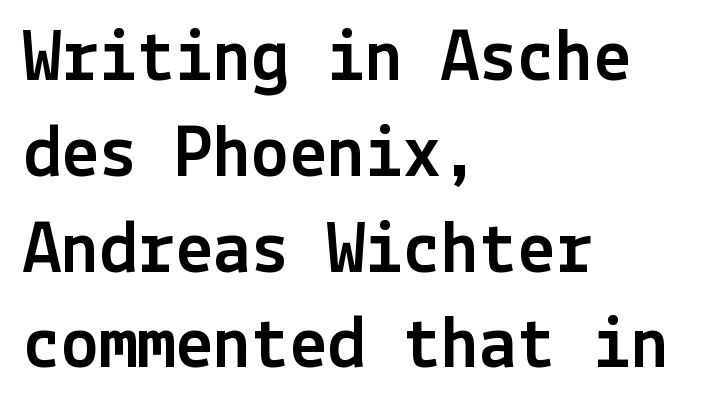
The compositor pushed each line to the left boundary. The letters sit at their default tracking, neither squeezed nor spread. Letterform terminals end flat and unadorned throughout the passage. Is there much room between lines? A standard amount, neither cramped nor airy. The strip under each line holds only bare page. Do the letters lean? They stand straight.
